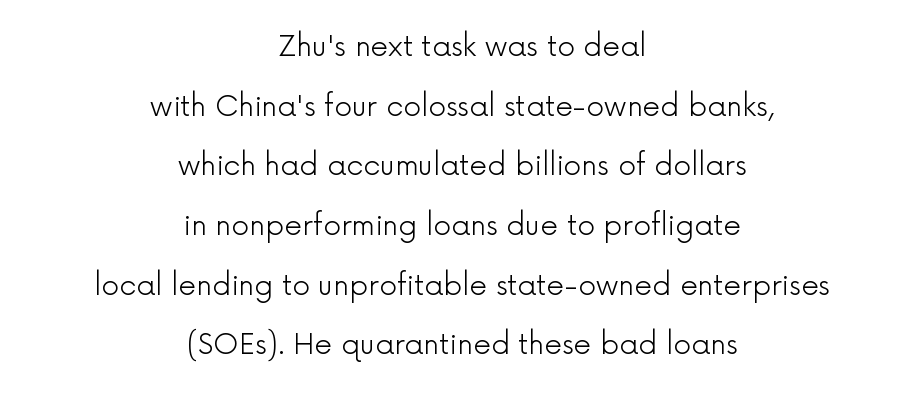
The image shows 28 px light sans-serif type, upright; set centered, loose line spacing (2.13x), normal letter spacing, not underlined; a medium x-height.
